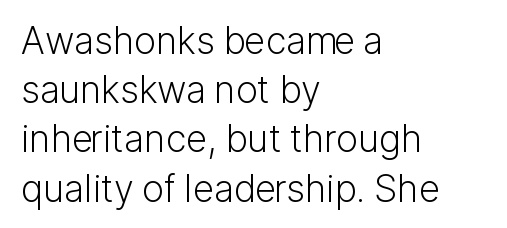
Q: Is the text bold? A: No.
Q: Is the text italic (slanted)? A: No, it is upright.
Q: Is the typeface a serif or a sans-serif typeface? A: Sans-serif.
Q: Is the text underlined? A: No.
Q: How is the paragraph aligned? A: Left-aligned.
Q: Is the spacing between letters normal or unusually wide? A: Normal.
Q: Is the spacing between lines tight, normal or loose? A: Normal.
Q: Width (condensed, normal, or wide)? A: Normal.
Q: Stroke contrast? A: Low.
Q: x-height? A: Medium.
Q: Monospaced? A: No.
